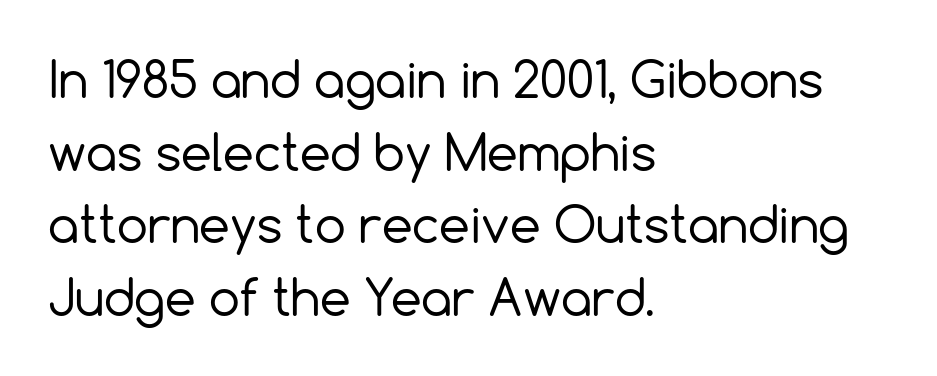
Stroke mass is kept to a normal reading level or below. Varying glyph widths throughout — classic text-font behaviour. A typesetter would call this leading conventional body-copy spacing. The typography opts for an upright posture over an oblique one. Teacher's note: observe the even left margin — that is flush-left alignment.
